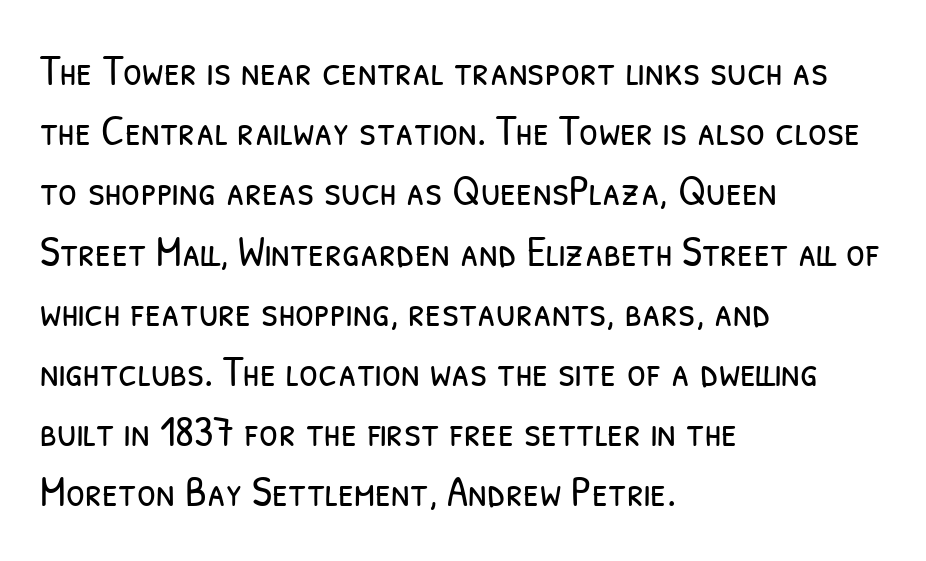
{"serif": "no", "bold": "no", "weight": "light", "width": "condensed", "stroke_contrast": "low", "x_height": "medium", "monospaced": "no", "underline": "no", "align": "left", "line_spacing": "normal", "line_spacing_ratio": 1.4, "letter_spacing": "normal", "letter_spacing_em": 0.0, "glyph_px": 43}
